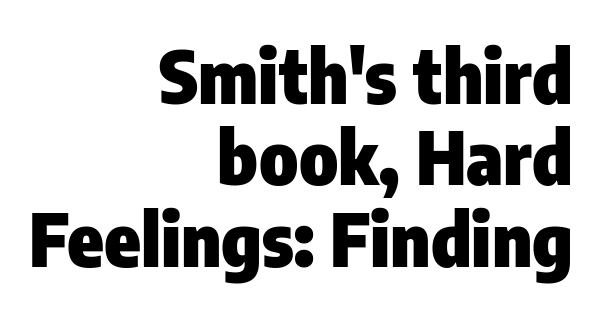
The image shows 74 px heavy, condensed sans-serif type, upright; set right-aligned, tight line spacing (1.1x), normal letter spacing, not underlined; low stroke contrast and a medium x-height.
